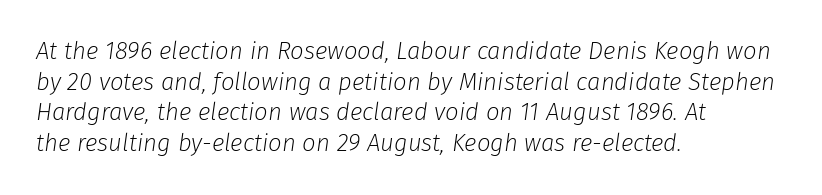
The image shows 24 px text type, italic (leaning right); set left-aligned, normal line spacing (1.28x), normal letter spacing, not underlined.
